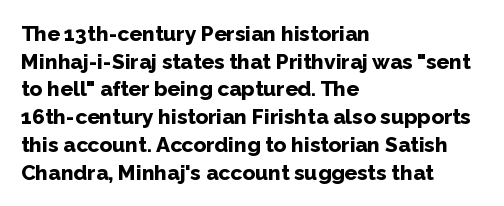
The image shows 21 px bold type, upright; set left-aligned, normal line spacing (1.32x), normal letter spacing, not underlined.
